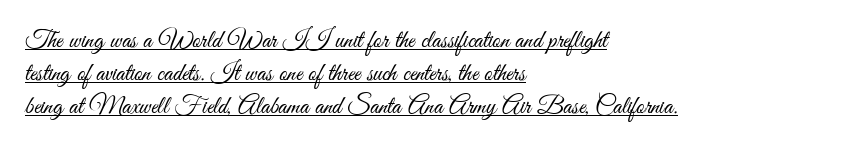
The image shows 25 px text type; set left-aligned, normal line spacing (1.32x), normal letter spacing, underlined.
